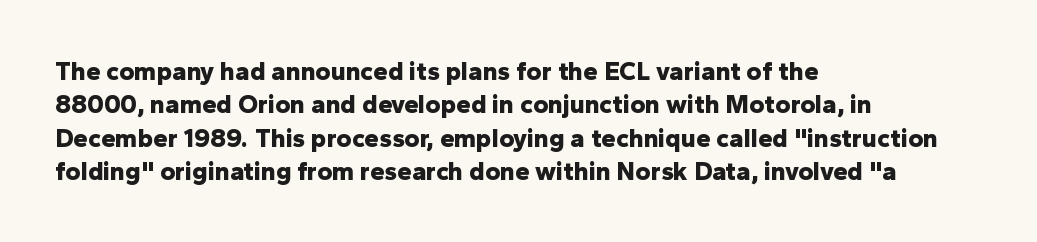
In terms of posture, this sample is upright. Look at the stroke-to-counter ratio: heavy, a bold. Notice how descenders clear the ascenders below comfortably — that's standard leading. The zone under the glyphs is completely vacant. The rendering keeps characters at their native spacing.
